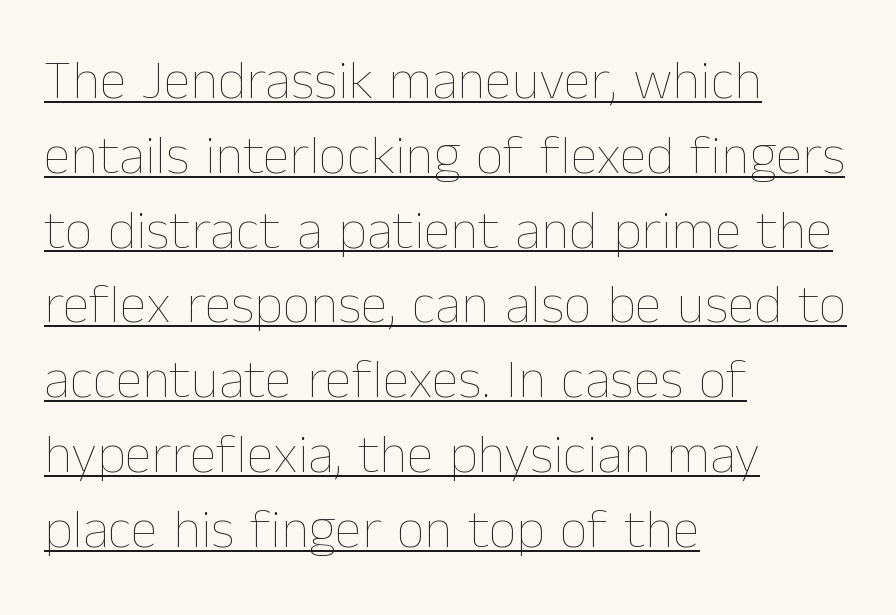
This rendering uses left alignment, leaving the right contour irregular. A typesetter would mark this as roman, not italic. Like a heading marked for emphasis, these lines bear an underscore. Each letter keeps its own natural width here, so spacing adapts to shape.
